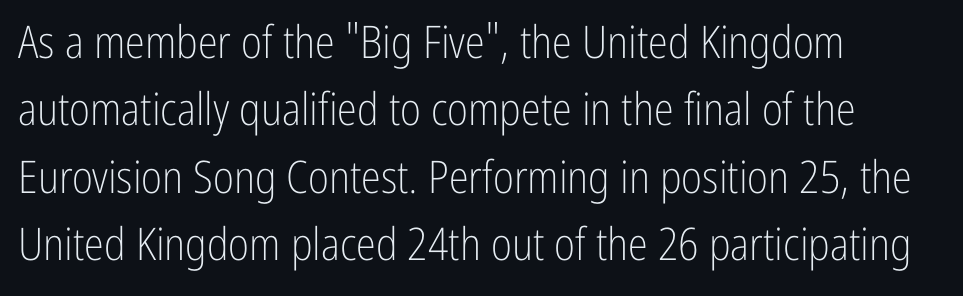
{"serif": "no", "italic": "no", "bold": "no", "weight": "light", "width": "condensed", "stroke_contrast": "low", "x_height": "medium", "monospaced": "no", "underline": "no", "align": "left", "line_spacing": "normal", "line_spacing_ratio": 1.5, "letter_spacing": "normal", "letter_spacing_em": 0.0, "glyph_px": 45}
